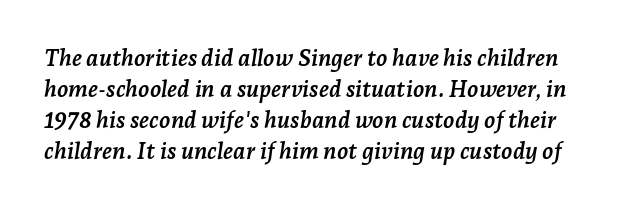
{"italic": "yes", "lean": "right", "slant_degrees": 7, "bold": "yes", "underline": "no", "line_spacing": "normal", "line_spacing_ratio": 1.35, "letter_spacing": "normal", "letter_spacing_em": 0.0, "glyph_px": 23}
